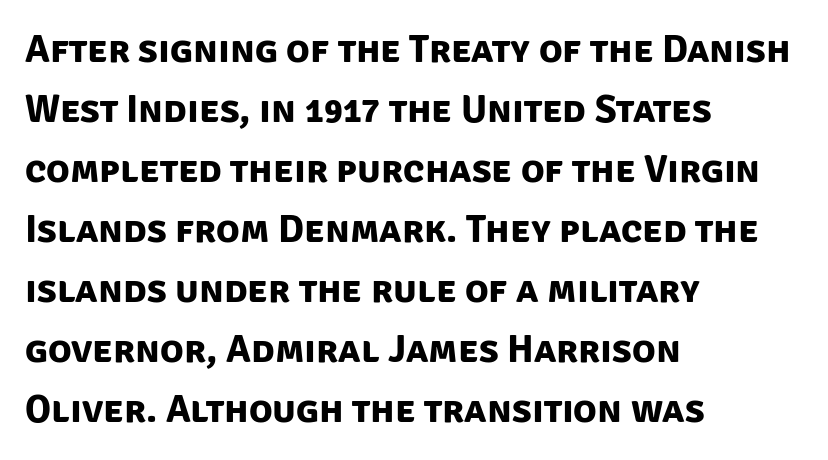
{"serif": "no", "bold": "yes", "weight": "bold", "width": "normal", "stroke_contrast": "low", "x_height": "large", "monospaced": "no", "underline": "no", "align": "left", "line_spacing": "normal", "line_spacing_ratio": 1.54, "letter_spacing": "normal", "letter_spacing_em": 0.0, "glyph_px": 39}
